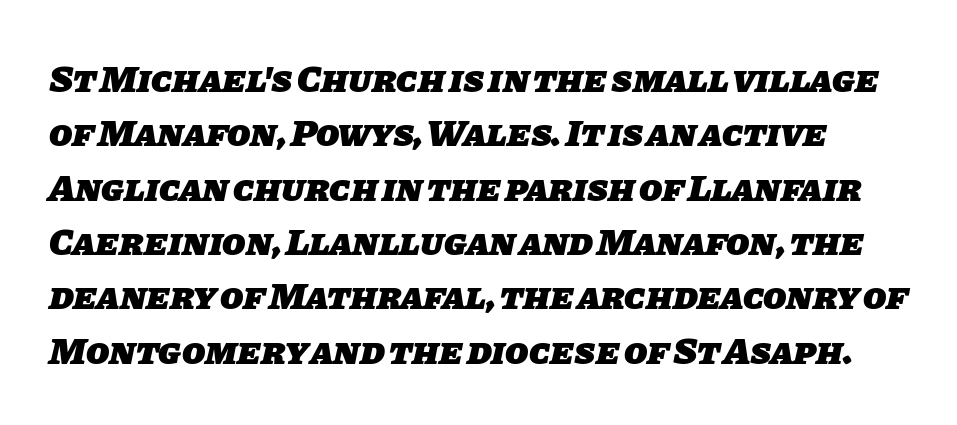
{"bold": "yes", "weight": "heavy", "width": "normal", "stroke_contrast": "low", "x_height": "large", "monospaced": "no", "underline": "no", "line_spacing": "normal", "line_spacing_ratio": 1.43, "letter_spacing": "normal", "letter_spacing_em": 0.0, "glyph_px": 38}
